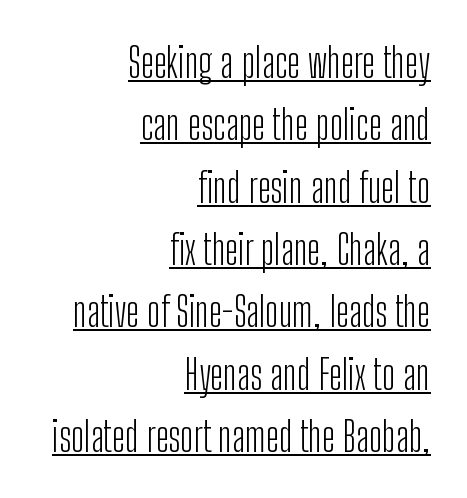
These lines stack with their right ends in a neat column. The type sits square on the baseline with zero lean. Are there feet on the stems? There aren't — it's a sans. The face used here is proportionally spaced, like ordinary book or web type. The characters are drawn with everyday or finer stroke widths.
